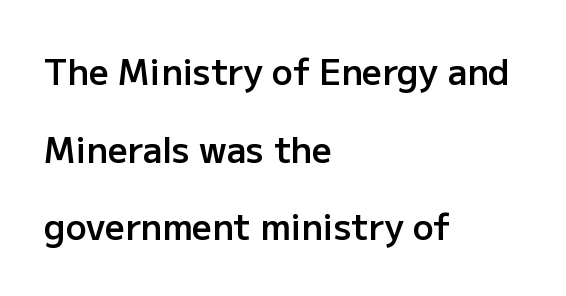
{"serif": "no", "italic": "no", "bold": "semi", "weight": "semibold", "width": "normal", "stroke_contrast": "low", "x_height": "medium", "monospaced": "no", "underline": "no", "align": "left", "line_spacing": "loose", "line_spacing_ratio": 2.22, "letter_spacing": "normal", "letter_spacing_em": 0.0, "glyph_px": 35}
